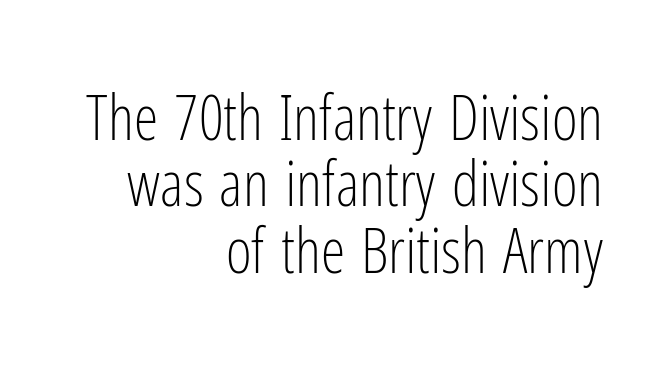
Q: Is the text bold? A: No.
Q: Is the text italic (slanted)? A: No, it is upright.
Q: Is the typeface a serif or a sans-serif typeface? A: Sans-serif.
Q: Is the text underlined? A: No.
Q: How is the paragraph aligned? A: Right-aligned.
Q: Is the spacing between letters normal or unusually wide? A: Normal.
Q: Is the spacing between lines tight, normal or loose? A: Tight.
Q: Width (condensed, normal, or wide)? A: Condensed.
Q: Stroke contrast? A: Low.
Q: x-height? A: Medium.
Q: Monospaced? A: No.
